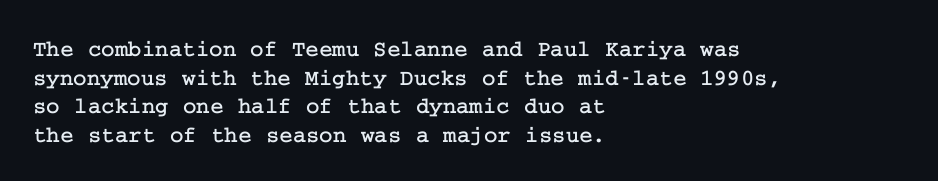
{"italic": "no", "underline": "no", "align": "left", "line_spacing_ratio": 1.24, "letter_spacing": "normal", "letter_spacing_em": 0.0, "glyph_px": 23}
